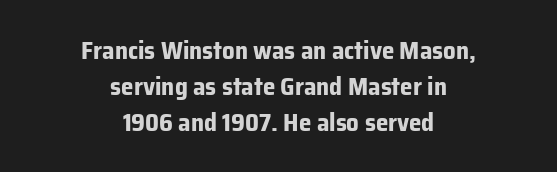
The image shows 25 px bold type, upright; set centered, normal line spacing (1.44x), normal letter spacing, not underlined.
